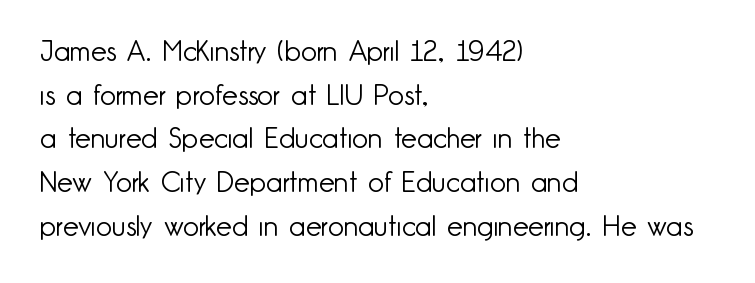
Each row of text sits above clean, open space. In terms of leading, this rendering sits right in the middle. Are there feet on the stems? There aren't — it's a sans. Inter-character spacing is left at the font's built-in metrics. Unlike italic type, these characters show no tilt at all. Line beginnings align vertically; line endings do not.
